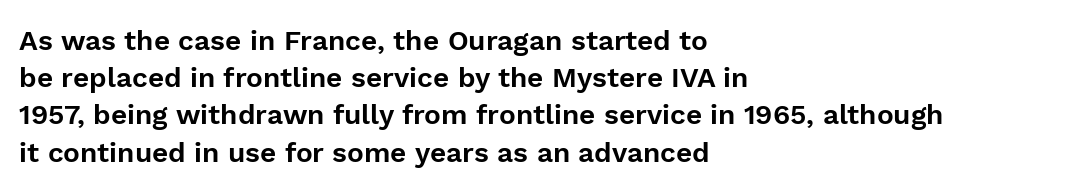
{"serif": "no", "italic": "no", "width": "normal", "stroke_contrast": "low", "x_height": "medium", "monospaced": "no", "underline": "no", "align": "left", "line_spacing": "normal", "line_spacing_ratio": 1.33, "letter_spacing": "normal", "letter_spacing_em": 0.0, "glyph_px": 28}
